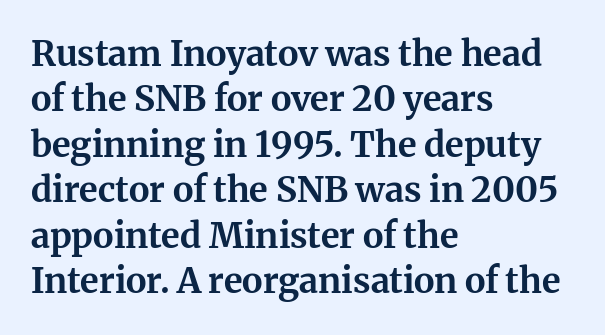
Q: Is the text bold? A: Yes.
Q: Is the text italic (slanted)? A: No, it is upright.
Q: Is the typeface a serif or a sans-serif typeface? A: Serif.
Q: Is the text underlined? A: No.
Q: How is the paragraph aligned? A: Left-aligned.
Q: Is the spacing between letters normal or unusually wide? A: Normal.
Q: Is the spacing between lines tight, normal or loose? A: Normal.
Q: Width (condensed, normal, or wide)? A: Normal.
Q: Stroke contrast? A: Medium.
Q: x-height? A: Medium.
Q: Monospaced? A: No.
